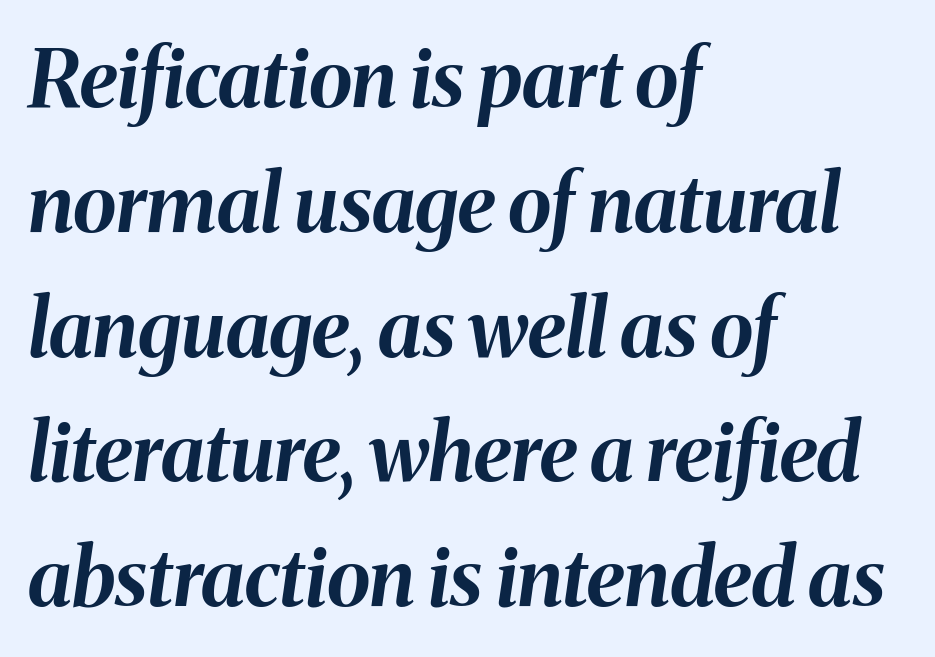
The image shows 80 px bold type, italic (leaning right); set left-aligned, normal line spacing (1.56x), normal letter spacing, not underlined; medium stroke contrast and a medium x-height.
